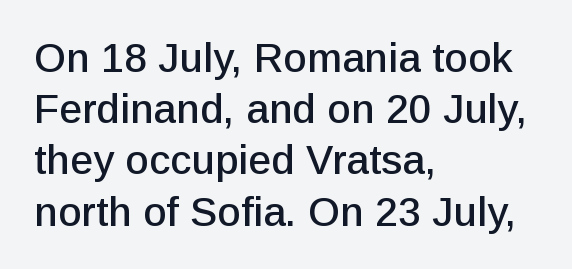
Q: Is the text italic (slanted)? A: No, it is upright.
Q: Is the typeface a serif or a sans-serif typeface? A: Sans-serif.
Q: Is the text underlined? A: No.
Q: How is the paragraph aligned? A: Left-aligned.
Q: Is the spacing between letters normal or unusually wide? A: Normal.
Q: Is the spacing between lines tight, normal or loose? A: Normal.
Q: Width (condensed, normal, or wide)? A: Normal.
Q: Stroke contrast? A: Low.
Q: x-height? A: Medium.
Q: Monospaced? A: No.
